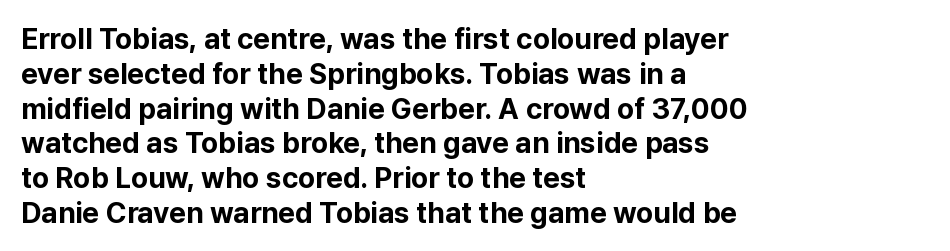
The image shows 29 px bold sans-serif type, upright; set left-aligned, line spacing 1.2x, normal letter spacing, not underlined; low stroke contrast and a medium x-height.
